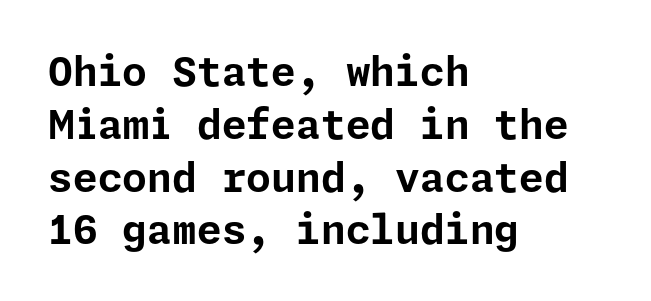
Does the copy run flush right? No — it runs flush left. Short note: letters normally spaced. The font's upright variant was chosen for this text. Check under the words: just untouched page. The passage shown is typeset with a sans-serif family.
